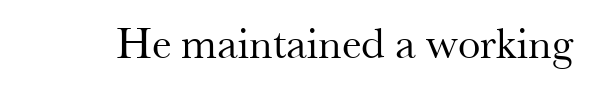
Q: Is the text bold? A: No.
Q: Is the text italic (slanted)? A: No, it is upright.
Q: Is the typeface a serif or a sans-serif typeface? A: Serif.
Q: Is the text underlined? A: No.
Q: Is the spacing between letters normal or unusually wide? A: Normal.
Q: Width (condensed, normal, or wide)? A: Normal.
Q: Stroke contrast? A: Medium.
Q: x-height? A: Small.
Q: Monospaced? A: No.
